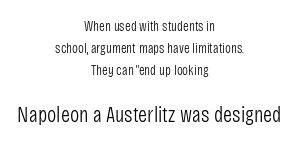
Q: Is the text bold? A: No.
Q: Is the text italic (slanted)? A: No, it is upright.
Q: Is the text underlined? A: No.
Q: How is the paragraph aligned? A: Centered.
Q: Is the spacing between letters normal or unusually wide? A: Normal.
Q: Is the spacing between lines tight, normal or loose? A: Normal.
Q: Which block of text is set in a larger size, the first (top) or the second (bottom)? A: The second (bottom) one.
